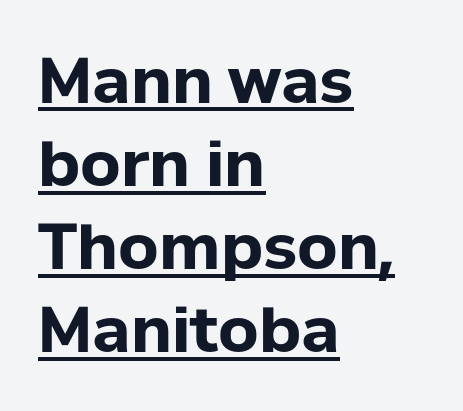
The image shows 63 px bold sans-serif type, upright; set left-aligned, normal line spacing (1.32x), normal letter spacing, underlined; low stroke contrast and a medium x-height.
